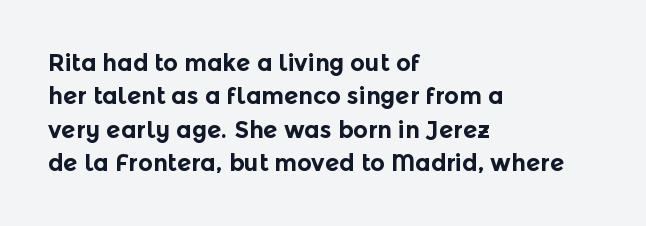
The image shows 23 px bold type, upright; set left-aligned, normal line spacing (1.45x), normal letter spacing, not underlined.
